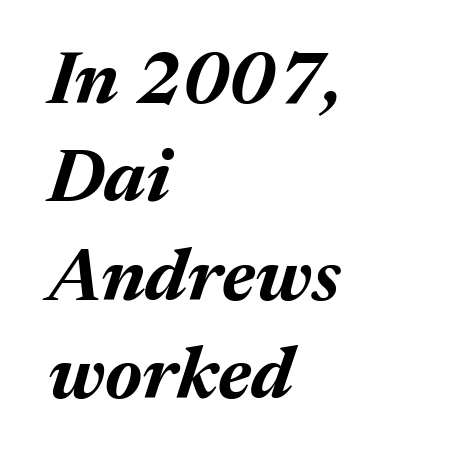
Thick stems and heavy bowls — unmistakably bold. Italic: yes, the glyphs are oblique. Leading matches the norm, producing a regular column. Nobody drew a line under any word here.
